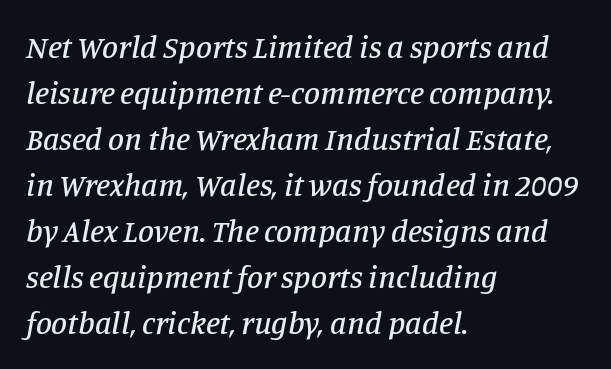
{"serif": "yes", "italic": "yes", "lean": "right", "slant_degrees": 11, "width": "normal", "stroke_contrast": "low", "x_height": "large", "monospaced": "no", "underline": "no", "align": "left", "line_spacing": "normal", "line_spacing_ratio": 1.44, "letter_spacing": "normal", "letter_spacing_em": 0.0, "glyph_px": 32}
